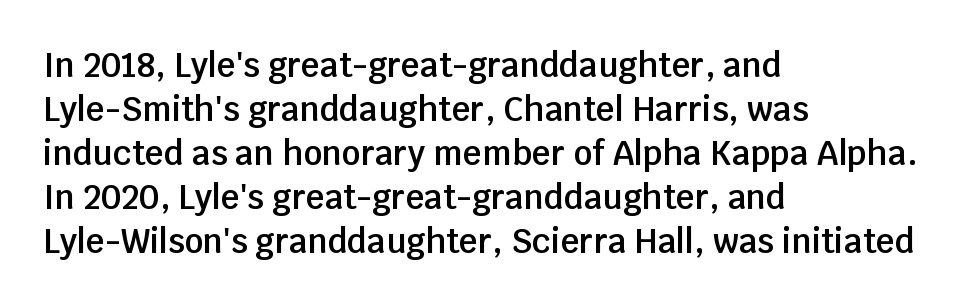
{"serif": "no", "italic": "no", "bold": "semi", "weight": "semibold", "width": "normal", "stroke_contrast": "low", "x_height": "large", "monospaced": "no", "underline": "no", "align": "left", "line_spacing": "normal", "line_spacing_ratio": 1.33, "letter_spacing": "normal", "letter_spacing_em": 0.0, "glyph_px": 33}
